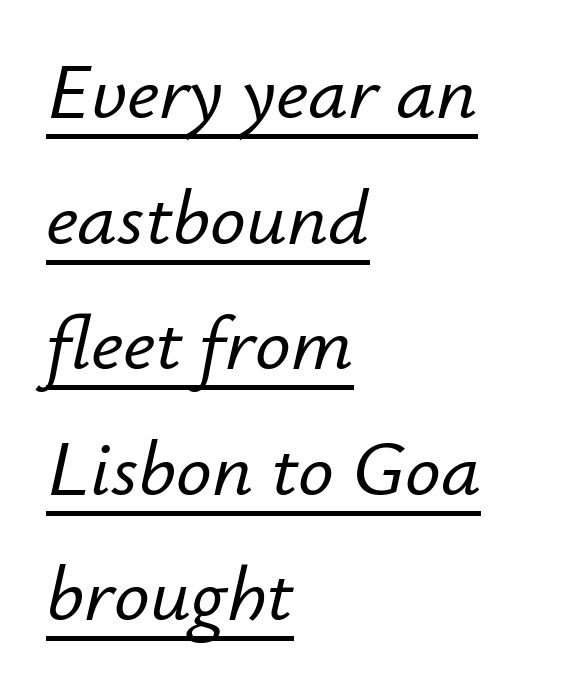
{"italic": "yes", "lean": "right", "slant_degrees": 12, "width": "normal", "stroke_contrast": "low", "x_height": "small", "monospaced": "no", "underline": "yes", "align": "left", "line_spacing": "normal", "line_spacing_ratio": 1.59, "letter_spacing": "normal", "letter_spacing_em": 0.0, "glyph_px": 79}
